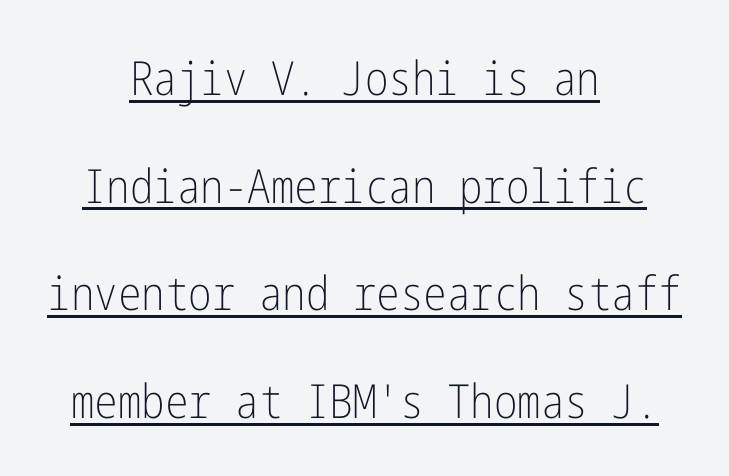
This rendering features underlined lettering. Each stroke keeps to a modest, everyday thickness or less. When letters stand straight like this, we call the style roman or upright. Teacher's note: observe the equal gaps on both sides — that is centered alignment.
